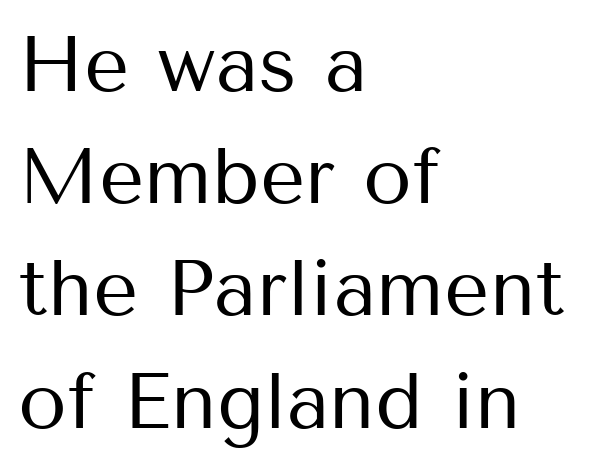
Observe the ordinary spacing: letters are neighbours, not strangers. The text was rendered using a sans face with plain stroke endings. Quick note: not italic, upright. The zone under the glyphs is completely vacant. This is not heavy type; no bold has been used. Summary of vertical rhythm: regular, with standard interline spacing.
